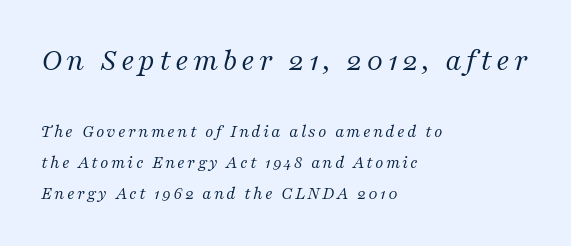
{"serif": "yes", "italic": "yes", "lean": "right", "slant_degrees": 16, "bold": "no", "weight": "regular", "width": "normal", "stroke_contrast": "medium", "x_height": "medium", "monospaced": "no", "underline": "no", "align": "left", "line_spacing_ratio": 1.71, "larger_block": "first", "size_ratio": 1.78, "glyph_px": 32}
